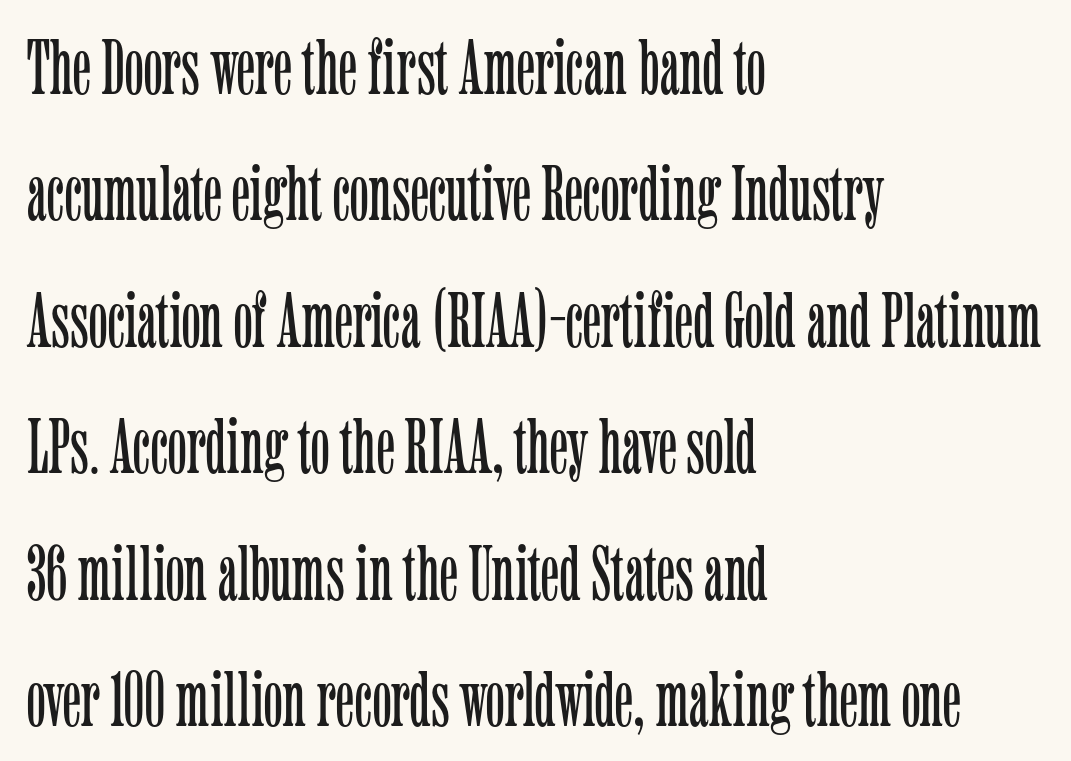
{"serif": "yes", "italic": "no", "bold": "no", "weight": "light", "width": "condensed", "stroke_contrast": "low", "x_height": "medium", "monospaced": "no", "underline": "no", "align": "left", "line_spacing": "normal", "line_spacing_ratio": 1.6, "letter_spacing": "normal", "letter_spacing_em": 0.0, "glyph_px": 79}
